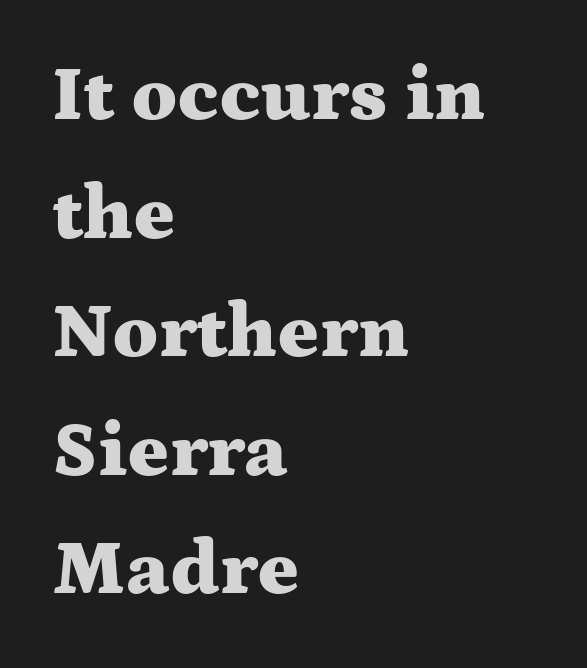
{"serif": "yes", "italic": "no", "bold": "yes", "weight": "heavy", "width": "wide", "stroke_contrast": "medium", "x_height": "medium", "monospaced": "no", "underline": "no", "align": "left", "line_spacing": "normal", "line_spacing_ratio": 1.52, "letter_spacing": "normal", "letter_spacing_em": 0.0, "glyph_px": 78}
